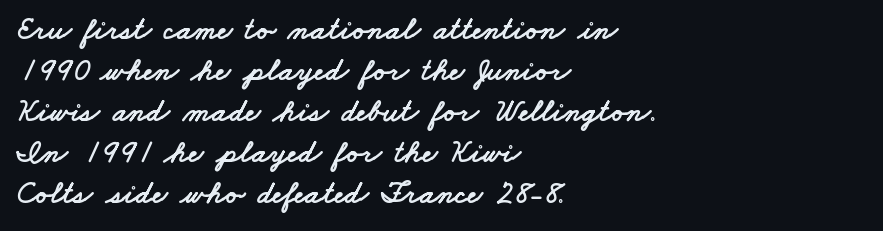
The image shows 32 px wide sans-serif type; set left-aligned, normal line spacing (1.28x), normal letter spacing, not underlined; low stroke contrast and a small x-height.
